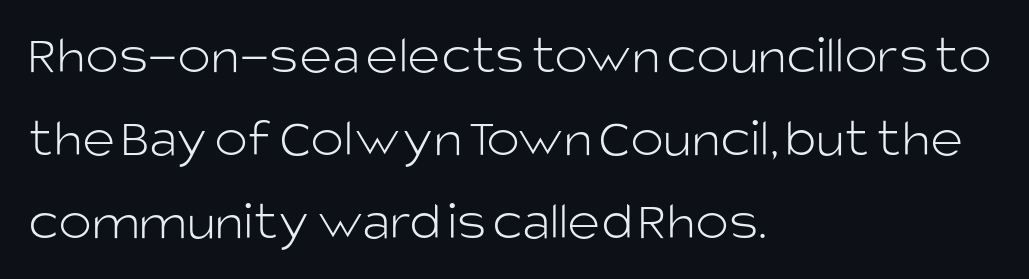
Nobody drew a line under any word here. This is roman type, the default non-slanted kind. Regarding serifs, this sample does without them. Layout note: lines flush left. A typesetter would call this proportional, since set widths differ per character. Glyph-to-glyph distance matches everyday printed text.
